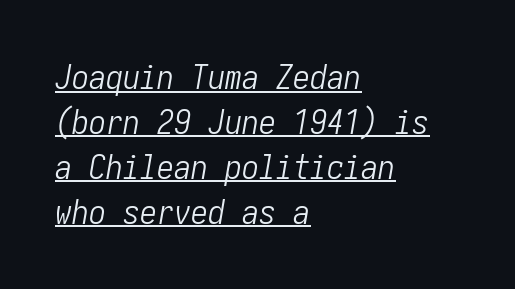
There is no visible air inserted between adjacent glyphs. Quick note: interline space is typical. The whole block is typeset with a tilt. Somebody hit Ctrl+U on this one — the words are underlined. The weight would be labelled regular, book, light, or lighter still.
